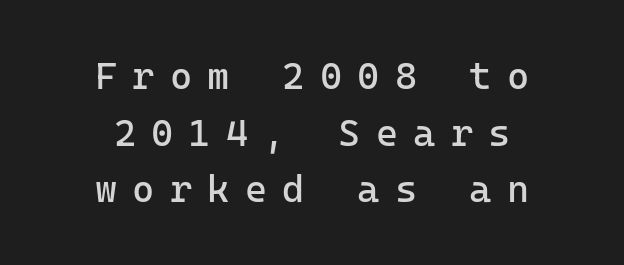
{"serif": "no", "italic": "no", "bold": "no", "weight": "regular", "width": "normal", "stroke_contrast": "low", "x_height": "medium", "monospaced": "yes", "underline": "no", "align": "center", "line_spacing": "normal", "line_spacing_ratio": 1.49, "letter_spacing": "wide", "letter_spacing_em": 0.4, "glyph_px": 38}
